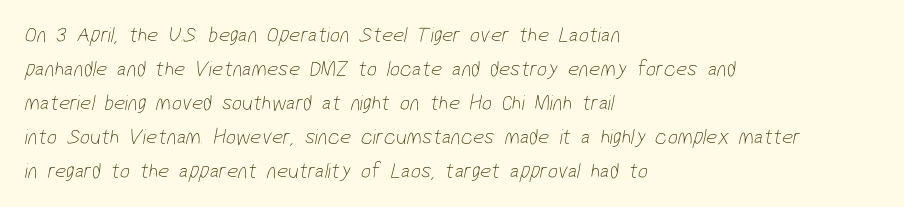
The image shows 22 px text type; set left-aligned, normal line spacing (1.54x), normal letter spacing, not underlined.
